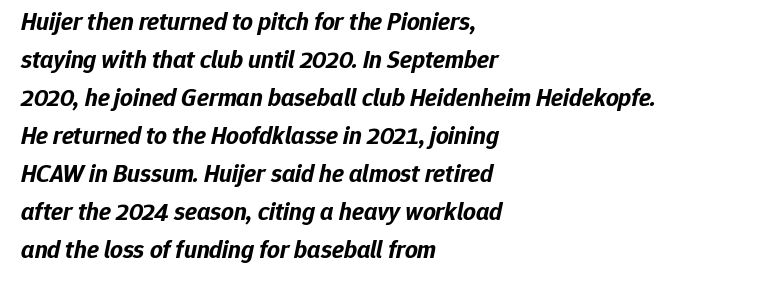
{"italic": "yes", "lean": "right", "slant_degrees": 12, "bold": "yes", "underline": "no", "align": "left", "line_spacing": "normal", "line_spacing_ratio": 1.52, "letter_spacing": "normal", "letter_spacing_em": 0.0, "glyph_px": 25}
